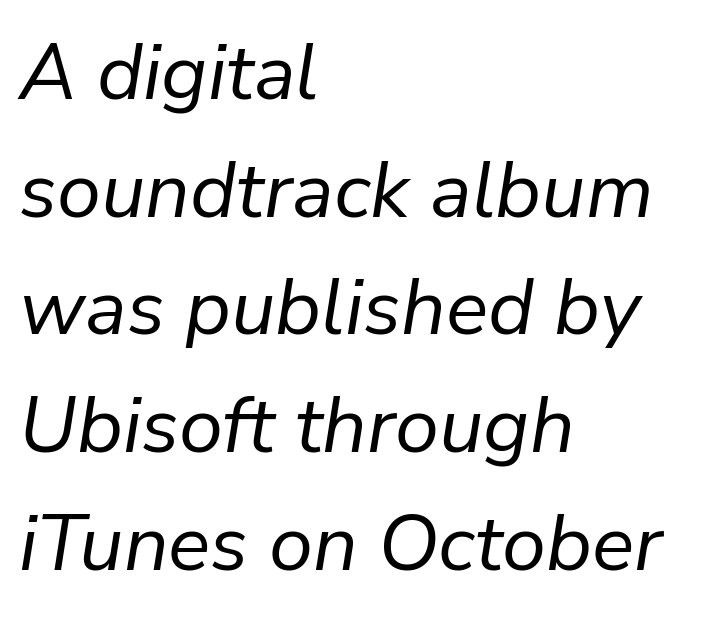
The image shows 79 px regular-weight type, italic (leaning right); set left-aligned, normal line spacing (1.49x), normal letter spacing, not underlined; low stroke contrast and a medium x-height.
